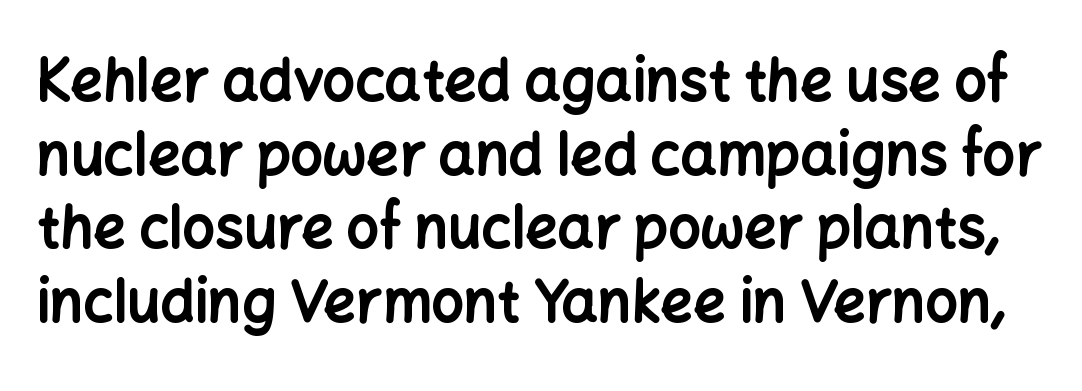
{"serif": "no", "italic": "no", "bold": "yes", "weight": "bold", "width": "normal", "stroke_contrast": "low", "x_height": "medium", "monospaced": "no", "underline": "no", "line_spacing": "normal", "line_spacing_ratio": 1.29, "letter_spacing": "normal", "letter_spacing_em": 0.0, "glyph_px": 57}
